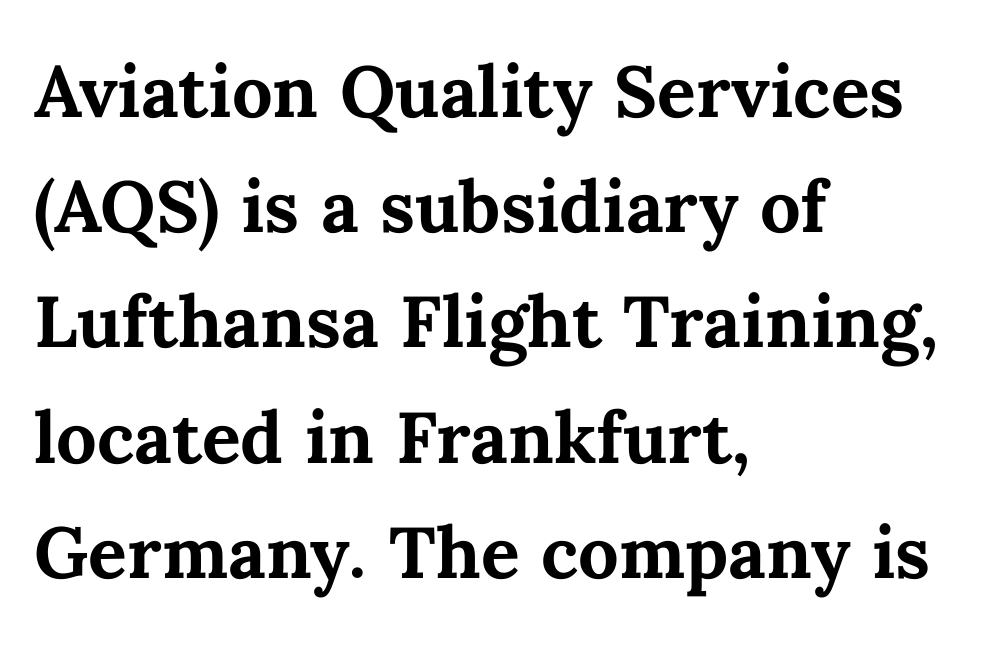
The image shows 72 px bold type, upright; set left-aligned, normal line spacing (1.6x), normal letter spacing, not underlined; medium stroke contrast and a medium x-height.
